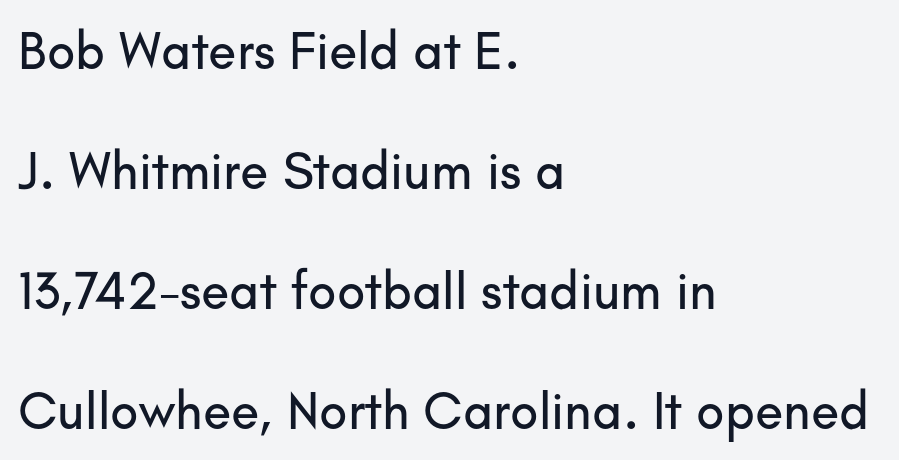
The image shows 52 px sans-serif type, upright; set left-aligned, loose line spacing (2.31x), normal letter spacing, not underlined; low stroke contrast and a small x-height.
